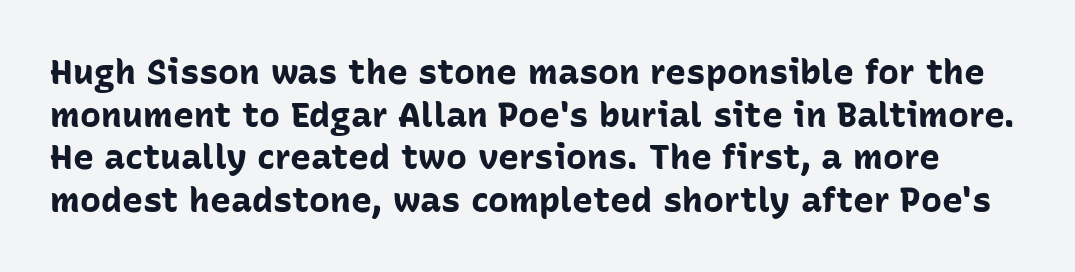
The passage shown has conventional tracking throughout. The rendering uses natural spacing where letterforms have individual widths. The strokes are fattened all the way to bold. Regarding serifs, this sample does without them.
